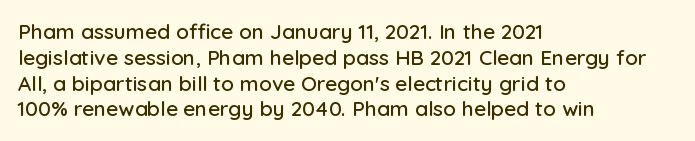
{"italic": "no", "underline": "no", "align": "left", "line_spacing_ratio": 1.23, "letter_spacing": "normal", "letter_spacing_em": 0.0, "glyph_px": 21}
